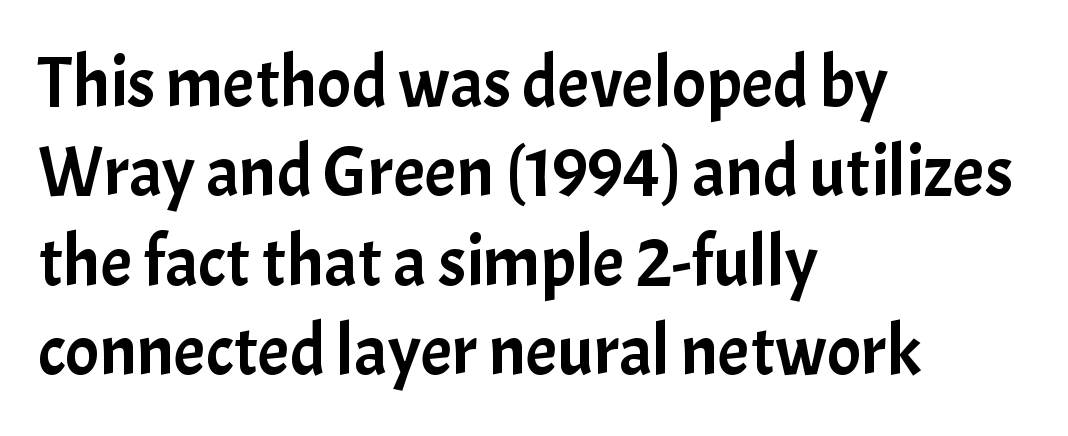
Italic? Not at all — the glyphs are vertical. The lines are quadded left. Spacing verdict: proportional, widths tailored to each character. The passage shown is not underscored anywhere.
